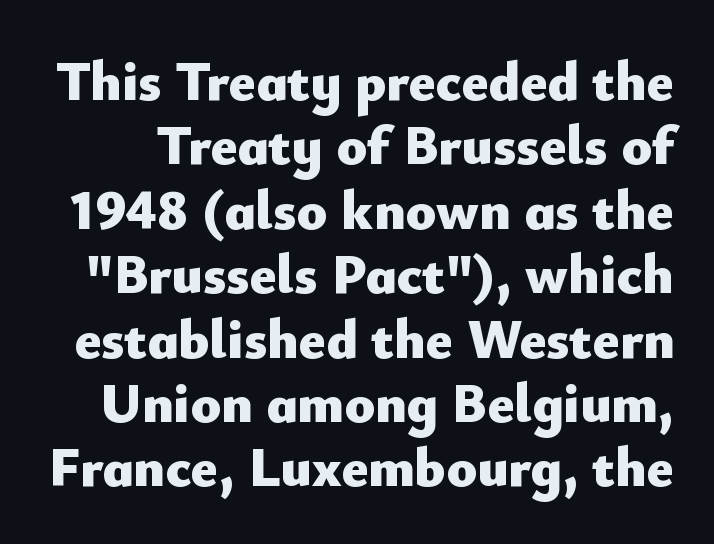
Q: Is the text bold? A: Yes.
Q: Is the text italic (slanted)? A: No, it is upright.
Q: Is the typeface a serif or a sans-serif typeface? A: Sans-serif.
Q: Is the text underlined? A: No.
Q: Is the spacing between letters normal or unusually wide? A: Normal.
Q: Is the spacing between lines tight, normal or loose? A: Tight.
Q: Width (condensed, normal, or wide)? A: Normal.
Q: Stroke contrast? A: Low.
Q: x-height? A: Small.
Q: Monospaced? A: No.
